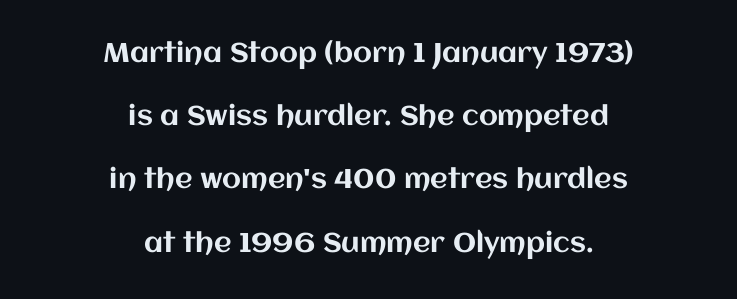
This rendering leaves character spacing at its baseline value. Tall strokes in this sample are plumb rather than angled. The paragraph shown floats in the horizontal middle. Students, observe: this is what heavily led, spacious text looks like. The string is rendered with underlining switched off.
